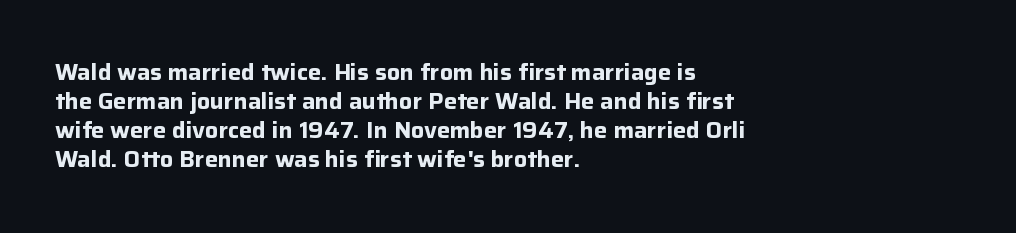
{"italic": "no", "bold": "yes", "underline": "no", "align": "left", "line_spacing": "normal", "line_spacing_ratio": 1.32, "letter_spacing": "normal", "letter_spacing_em": 0.0, "glyph_px": 22}
